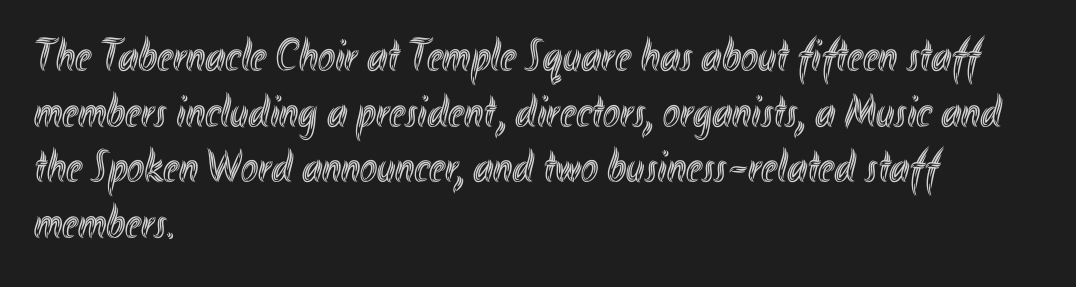
Q: Is the text italic (slanted)? A: Yes.
Q: Is the text underlined? A: No.
Q: How is the paragraph aligned? A: Left-aligned.
Q: Is the spacing between letters normal or unusually wide? A: Normal.
Q: Width (condensed, normal, or wide)? A: Condensed.
Q: x-height? A: Small.
Q: Monospaced? A: No.
